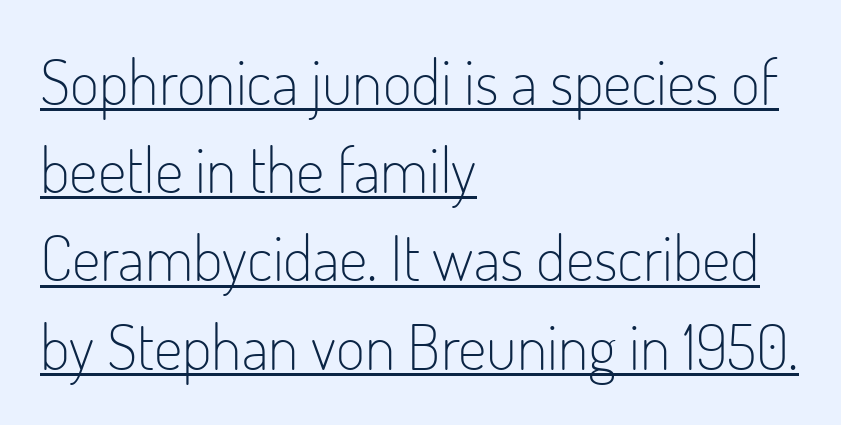
The image shows 63 px light, condensed sans-serif type, upright; set left-aligned, normal line spacing (1.4x), normal letter spacing, underlined; low stroke contrast and a small x-height.
